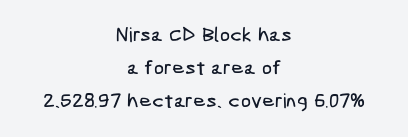
This sample is center-justified, so both line endings float freely. Is there much room between lines? A standard amount, neither cramped nor airy. Bare-footed words on every line. Each word holds together tightly as a unit, with standard inter-letter gaps.
